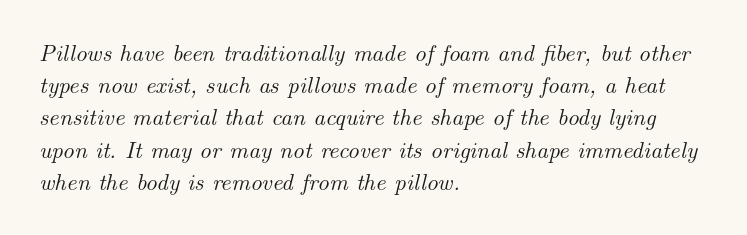
The image shows 23 px text type, italic (leaning right); set left-aligned, normal line spacing (1.4x), normal letter spacing, not underlined.
